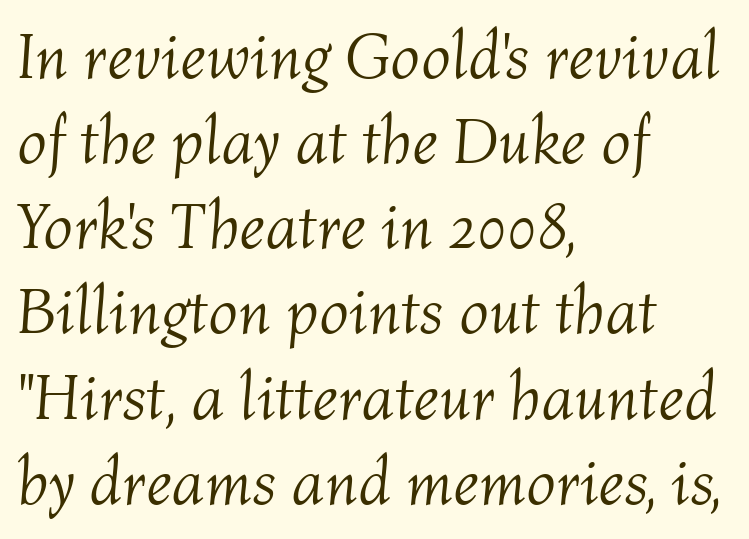
{"italic": "yes", "lean": "right", "slant_degrees": 4, "bold": "no", "weight": "light", "width": "normal", "stroke_contrast": "medium", "x_height": "medium", "monospaced": "no", "underline": "no", "align": "left", "line_spacing": "normal", "line_spacing_ratio": 1.31, "letter_spacing": "normal", "letter_spacing_em": 0.0, "glyph_px": 65}
